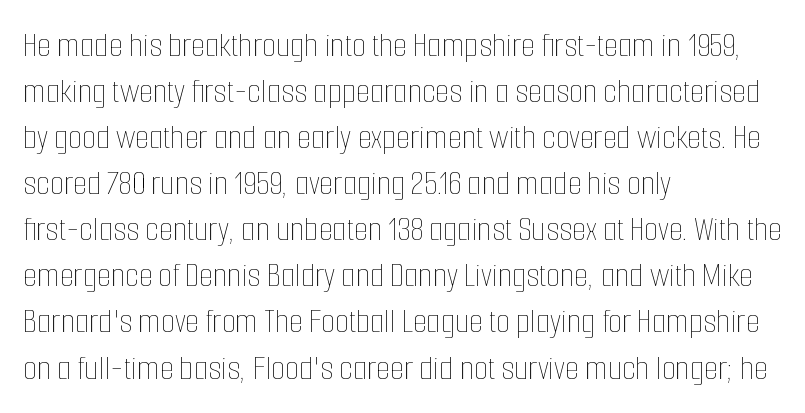
{"italic": "no", "bold": "no", "weight": "thin", "width": "condensed", "stroke_contrast": "low", "x_height": "medium", "monospaced": "no", "underline": "no", "align": "left", "line_spacing": "normal", "line_spacing_ratio": 1.28, "letter_spacing": "normal", "letter_spacing_em": 0.0, "glyph_px": 36}
